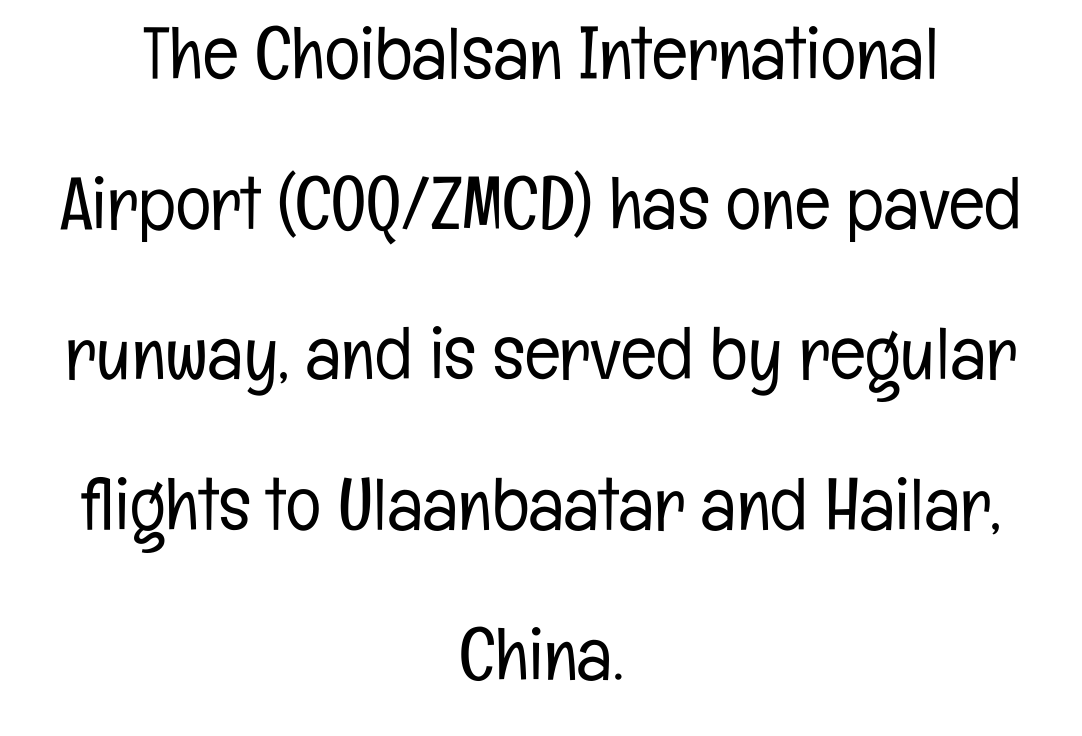
Q: Is the text bold? A: No.
Q: Is the text italic (slanted)? A: No, it is upright.
Q: Is the typeface a serif or a sans-serif typeface? A: Sans-serif.
Q: Is the text underlined? A: No.
Q: How is the paragraph aligned? A: Centered.
Q: Is the spacing between letters normal or unusually wide? A: Normal.
Q: Is the spacing between lines tight, normal or loose? A: Loose.
Q: Width (condensed, normal, or wide)? A: Condensed.
Q: Stroke contrast? A: Low.
Q: x-height? A: Medium.
Q: Monospaced? A: No.
